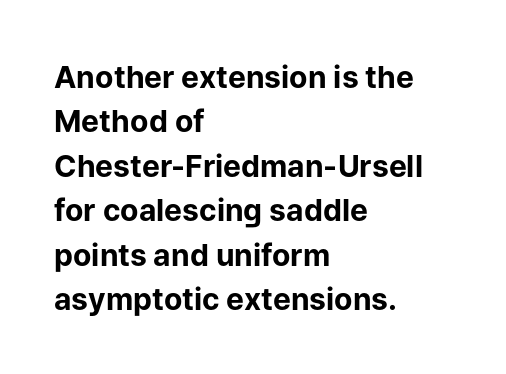
The image shows 30 px bold sans-serif type, upright; set left-aligned, normal line spacing (1.48x), normal letter spacing, not underlined; low stroke contrast and a medium x-height.
